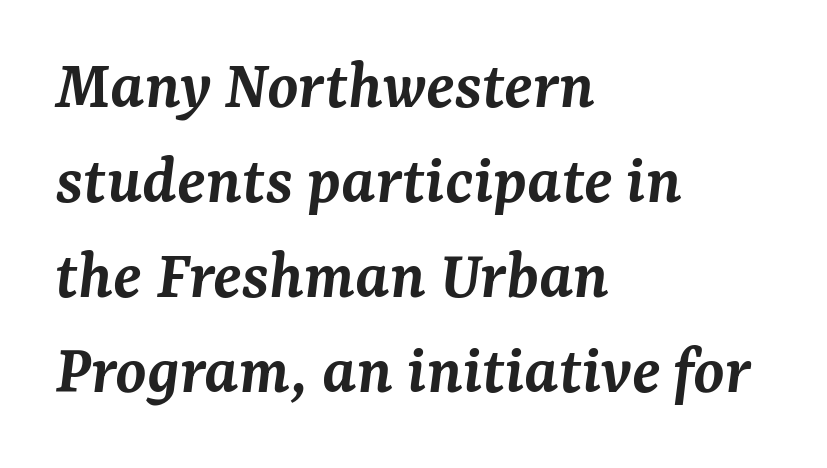
Q: Is the text bold? A: Semi-bold.
Q: Is the text italic (slanted)? A: Yes, it leans right by about 7 degrees.
Q: Is the typeface a serif or a sans-serif typeface? A: Serif.
Q: Is the text underlined? A: No.
Q: How is the paragraph aligned? A: Left-aligned.
Q: Is the spacing between letters normal or unusually wide? A: Normal.
Q: Is the spacing between lines tight, normal or loose? A: Normal.
Q: Width (condensed, normal, or wide)? A: Normal.
Q: Stroke contrast? A: Medium.
Q: x-height? A: Medium.
Q: Monospaced? A: No.
